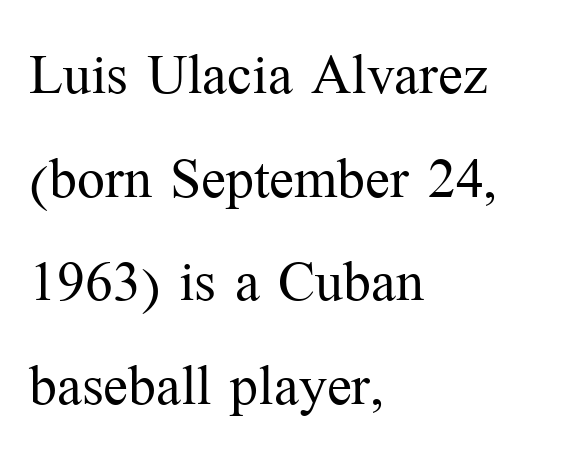
The characters display serif detailing at their extremities. The font is comparable to plain body text, perhaps lighter. The typesetter chose a ragged-right arrangement here. What's the leading like? Ordinary, nothing unusual. No word sits above an underline.
